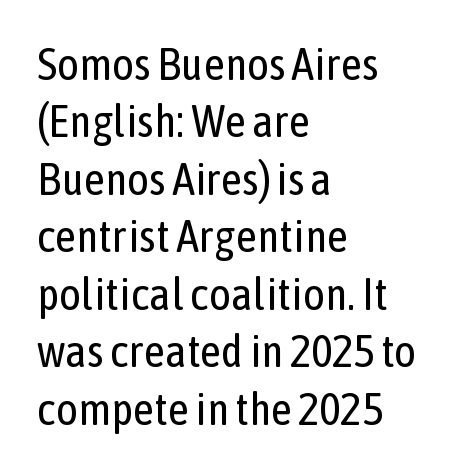
Q: Is the text bold? A: No.
Q: Is the text italic (slanted)? A: No, it is upright.
Q: Is the typeface a serif or a sans-serif typeface? A: Sans-serif.
Q: Is the text underlined? A: No.
Q: How is the paragraph aligned? A: Left-aligned.
Q: Is the spacing between letters normal or unusually wide? A: Normal.
Q: Is the spacing between lines tight, normal or loose? A: Normal.
Q: Width (condensed, normal, or wide)? A: Condensed.
Q: Stroke contrast? A: Low.
Q: x-height? A: Medium.
Q: Monospaced? A: No.
